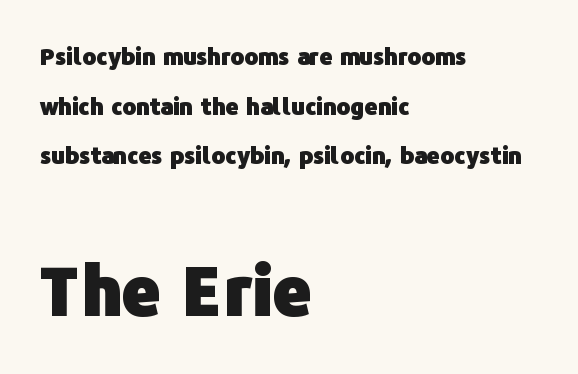
Q: Is the text bold? A: Yes.
Q: Is the text italic (slanted)? A: No, it is upright.
Q: Is the typeface a serif or a sans-serif typeface? A: Sans-serif.
Q: Is the text underlined? A: No.
Q: How is the paragraph aligned? A: Left-aligned.
Q: Is the spacing between letters normal or unusually wide? A: Normal.
Q: Is the spacing between lines tight, normal or loose? A: Loose.
Q: Which block of text is set in a larger size, the first (top) or the second (bottom)? A: The second (bottom) one.
Q: Width (condensed, normal, or wide)? A: Normal.
Q: Stroke contrast? A: Low.
Q: x-height? A: Medium.
Q: Monospaced? A: No.
